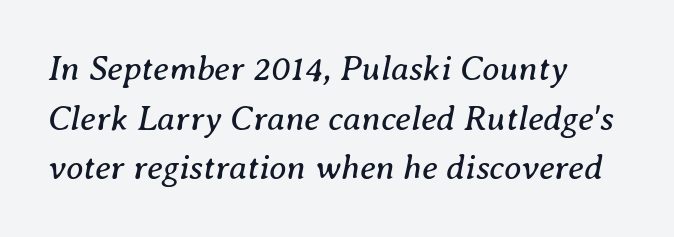
The image shows 35 px regular-weight serif type, italic (leaning right); set left-aligned, normal line spacing (1.42x), normal letter spacing, not underlined; medium stroke contrast and a medium x-height.
